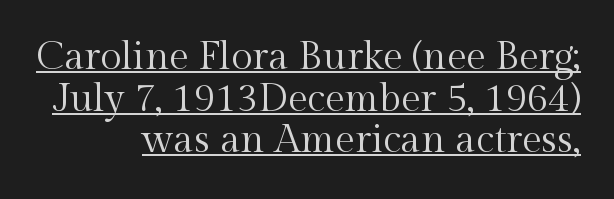
The image shows 39 px regular-weight serif type, upright; set right-aligned, tight line spacing (1.07x), normal letter spacing, underlined; a medium x-height.
